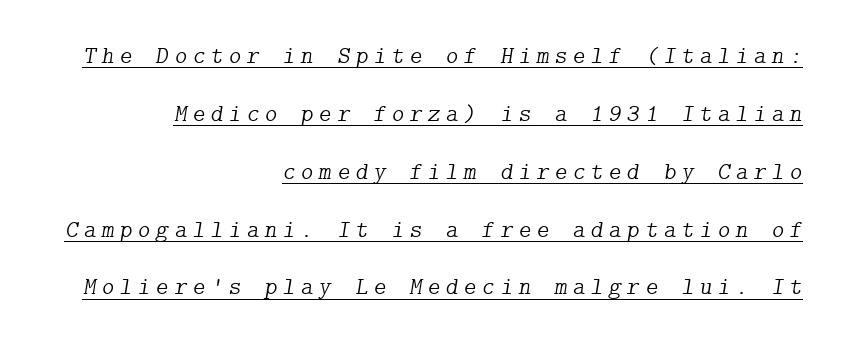
Q: Is the text bold? A: No.
Q: Is the text italic (slanted)? A: Yes, it leans right by about 9 degrees.
Q: Is the text underlined? A: Yes.
Q: How is the paragraph aligned? A: Right-aligned.
Q: Is the spacing between letters normal or unusually wide? A: Unusually wide.
Q: Is the spacing between lines tight, normal or loose? A: Loose.
